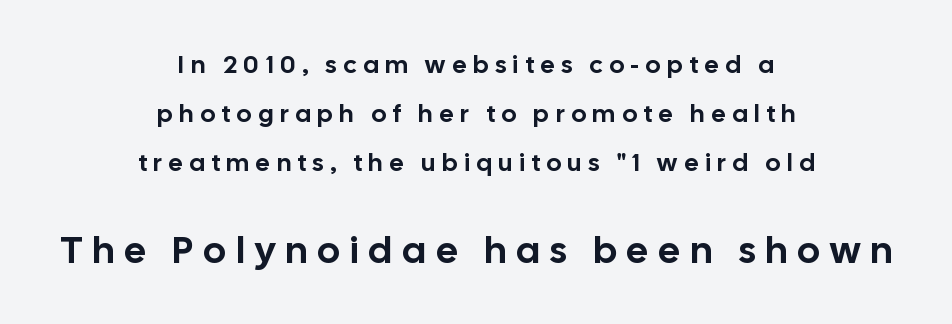
The image shows 38 px sans-serif type, upright; set centered, loose line spacing (1.96x), unusually wide letter spacing (+0.27 em), not underlined; the second (bottom) block is 1.52x larger; low stroke contrast and a medium x-height.
